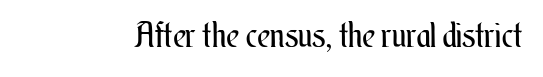
Q: Is the text bold? A: No.
Q: Is the text italic (slanted)? A: No, it is upright.
Q: Is the text underlined? A: No.
Q: Is the spacing between letters normal or unusually wide? A: Normal.
Q: Width (condensed, normal, or wide)? A: Condensed.
Q: Stroke contrast? A: Medium.
Q: x-height? A: Small.
Q: Monospaced? A: No.
